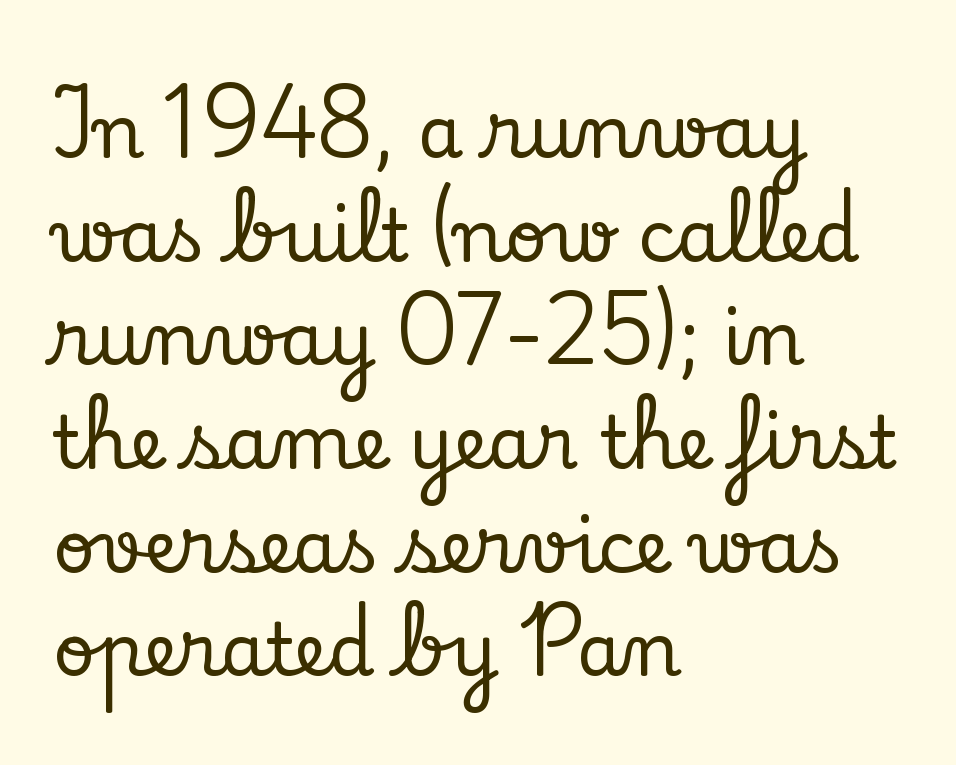
{"serif": "yes", "italic": "no", "width": "normal", "stroke_contrast": "low", "x_height": "small", "monospaced": "no", "underline": "no", "align": "left", "line_spacing": "normal", "line_spacing_ratio": 1.42, "letter_spacing": "normal", "letter_spacing_em": 0.0, "glyph_px": 73}
